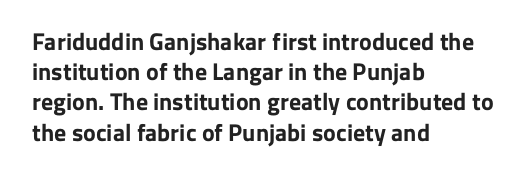
The ragged edge is on the right, which tells us the setting is flush left. The space beneath each line is pristine and unruled. This rendering leaves character spacing at its baseline value. The passage shown stacks its lines at a standard gap. Italic? Not at all — the glyphs are vertical. Emphasis by weight is at full strength: bold.
